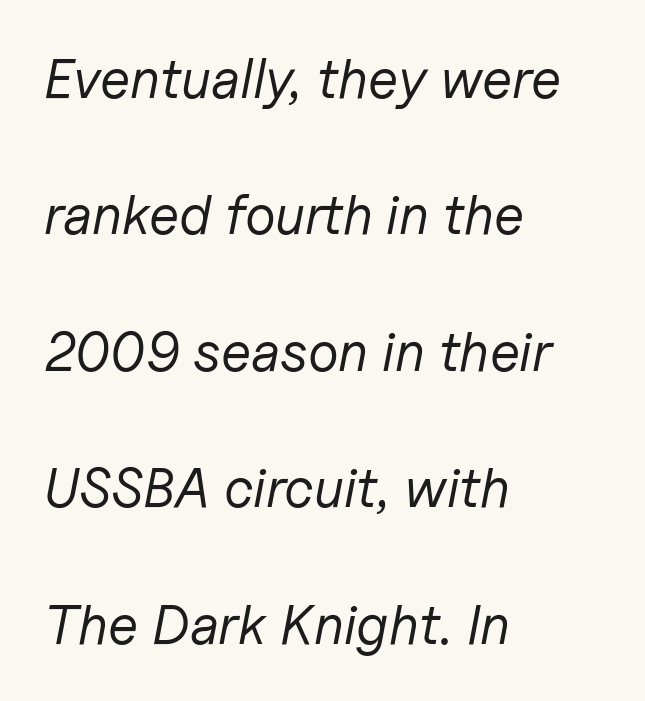
{"italic": "yes", "lean": "right", "slant_degrees": 11, "bold": "no", "weight": "regular", "width": "normal", "stroke_contrast": "low", "x_height": "medium", "monospaced": "no", "underline": "no", "align": "left", "line_spacing": "loose", "line_spacing_ratio": 2.48, "letter_spacing": "normal", "letter_spacing_em": 0.0, "glyph_px": 55}
